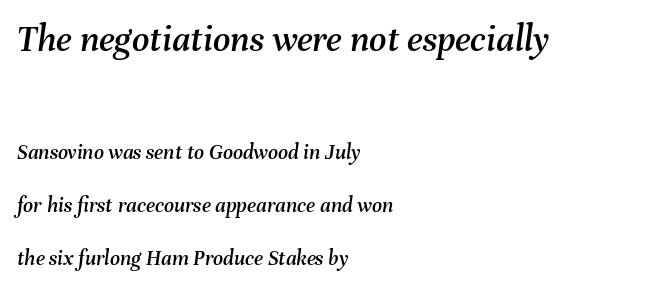
Q: Is the text italic (slanted)? A: Yes, it leans right by about 8 degrees.
Q: Is the text underlined? A: No.
Q: How is the paragraph aligned? A: Left-aligned.
Q: Is the spacing between letters normal or unusually wide? A: Normal.
Q: Is the spacing between lines tight, normal or loose? A: Loose.
Q: Which block of text is set in a larger size, the first (top) or the second (bottom)? A: The first (top) one.
Q: Width (condensed, normal, or wide)? A: Normal.
Q: Stroke contrast? A: Medium.
Q: x-height? A: Medium.
Q: Monospaced? A: No.
